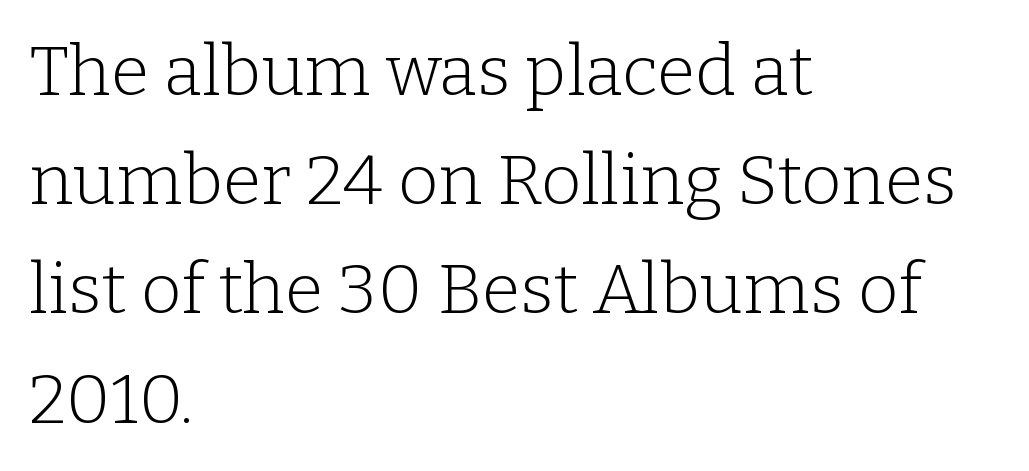
The image shows 70 px light serif type, upright; set left-aligned, normal line spacing (1.56x), normal letter spacing, not underlined; low stroke contrast and a medium x-height.
